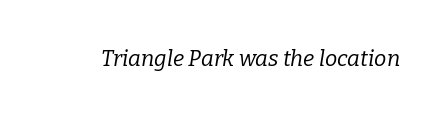
Q: Is the text bold? A: No.
Q: Is the text italic (slanted)? A: Yes, it leans right by about 9 degrees.
Q: Is the text underlined? A: No.
Q: Is the spacing between letters normal or unusually wide? A: Normal.
